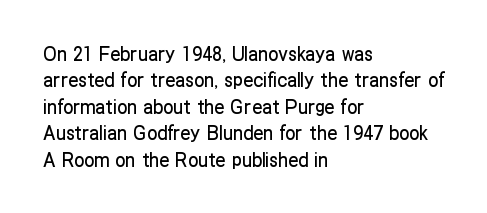
The image shows 20 px text type, upright; set left-aligned, normal line spacing (1.32x), normal letter spacing, not underlined.
